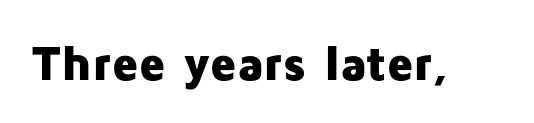
Q: Is the text bold? A: Yes.
Q: Is the text italic (slanted)? A: No, it is upright.
Q: Is the typeface a serif or a sans-serif typeface? A: Sans-serif.
Q: Is the text underlined? A: No.
Q: Is the spacing between letters normal or unusually wide? A: Normal.
Q: Width (condensed, normal, or wide)? A: Normal.
Q: Stroke contrast? A: Low.
Q: x-height? A: Medium.
Q: Monospaced? A: No.
